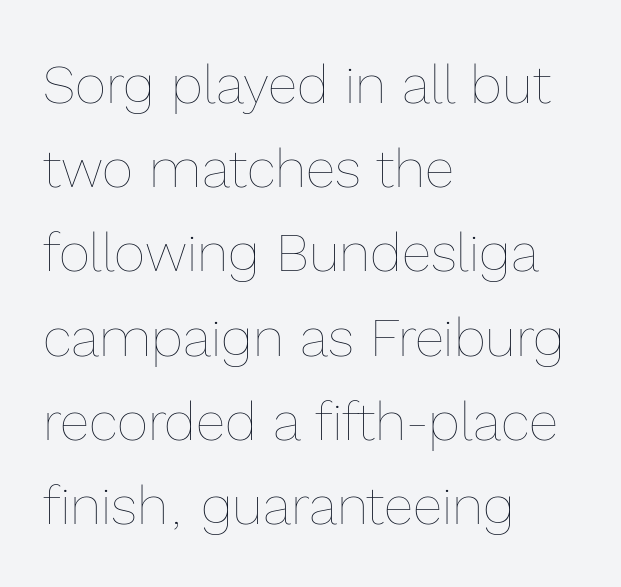
{"italic": "no", "bold": "no", "weight": "thin", "width": "normal", "x_height": "medium", "monospaced": "no", "underline": "no", "align": "left", "line_spacing": "normal", "line_spacing_ratio": 1.56, "letter_spacing": "normal", "letter_spacing_em": 0.0, "glyph_px": 54}
